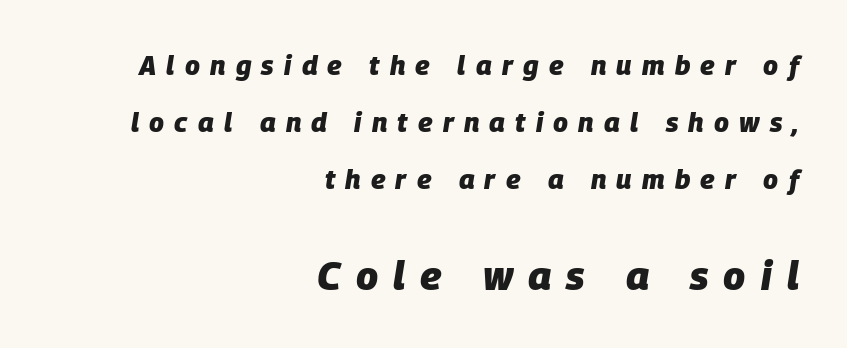
The image shows 40 px heavy type, italic (leaning right); set right-aligned, loose line spacing (2.11x), unusually wide letter spacing (+0.38 em), not underlined; the second (bottom) block is 1.48x larger; low stroke contrast and a large x-height.
